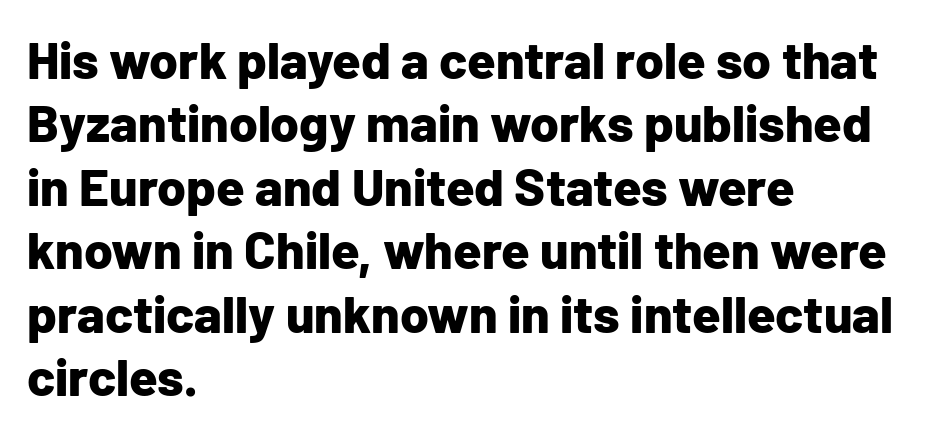
{"serif": "no", "italic": "no", "bold": "yes", "weight": "bold", "width": "normal", "stroke_contrast": "low", "x_height": "medium", "monospaced": "no", "underline": "no", "align": "left", "line_spacing_ratio": 1.22, "letter_spacing": "normal", "letter_spacing_em": 0.0, "glyph_px": 52}
